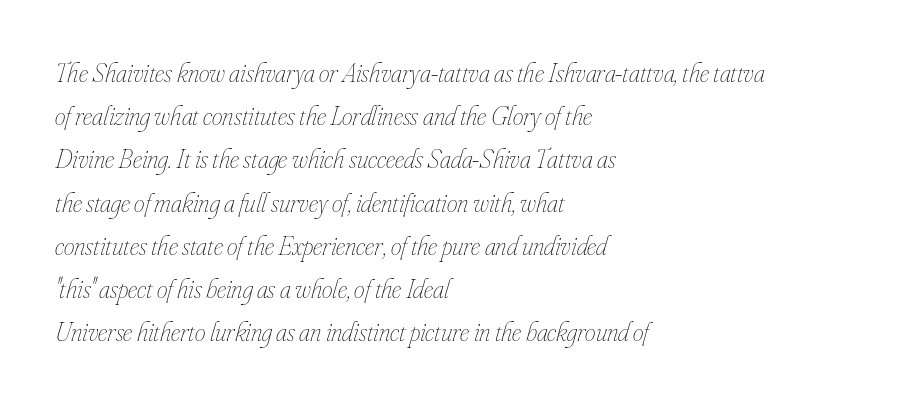
The cut favours lightness, reaching ordinary text weight at its darkest. Normally led — the rows are evenly, conventionally spaced. All the whitespace from short lines collects on the right. The glyphs look as if they've been sheared to an angle. Standard letterfit; no display-style spreading of the glyphs.
